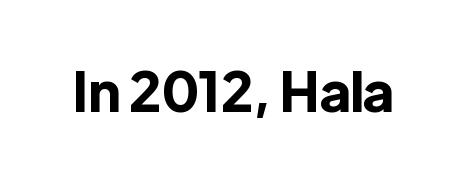
Q: Is the text bold? A: Yes.
Q: Is the text italic (slanted)? A: No, it is upright.
Q: Is the typeface a serif or a sans-serif typeface? A: Sans-serif.
Q: Is the text underlined? A: No.
Q: Is the spacing between letters normal or unusually wide? A: Normal.
Q: Width (condensed, normal, or wide)? A: Normal.
Q: x-height? A: Medium.
Q: Monospaced? A: No.
